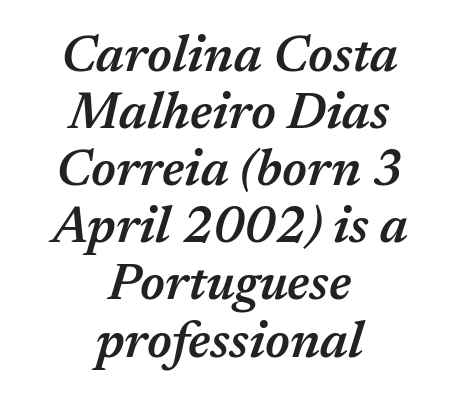
Q: Is the text bold? A: Semi-bold.
Q: Is the text italic (slanted)? A: Yes, it leans right by about 17 degrees.
Q: Is the text underlined? A: No.
Q: How is the paragraph aligned? A: Centered.
Q: Is the spacing between letters normal or unusually wide? A: Normal.
Q: Is the spacing between lines tight, normal or loose? A: Tight.
Q: Width (condensed, normal, or wide)? A: Normal.
Q: Stroke contrast? A: Medium.
Q: x-height? A: Medium.
Q: Monospaced? A: No.
